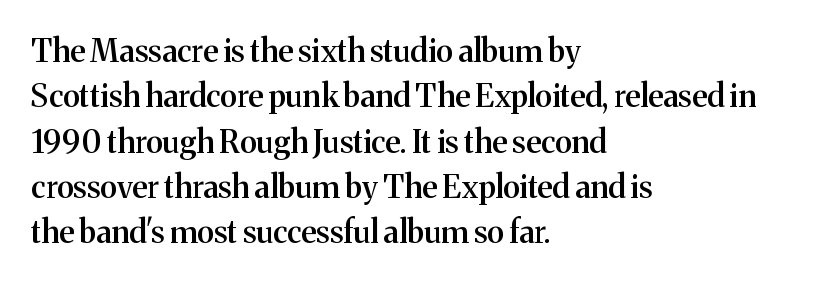
Q: Is the text bold? A: Semi-bold.
Q: Is the text italic (slanted)? A: No, it is upright.
Q: Is the typeface a serif or a sans-serif typeface? A: Serif.
Q: Is the text underlined? A: No.
Q: How is the paragraph aligned? A: Left-aligned.
Q: Is the spacing between letters normal or unusually wide? A: Normal.
Q: Is the spacing between lines tight, normal or loose? A: Normal.
Q: Width (condensed, normal, or wide)? A: Normal.
Q: Stroke contrast? A: Medium.
Q: x-height? A: Medium.
Q: Monospaced? A: No.
